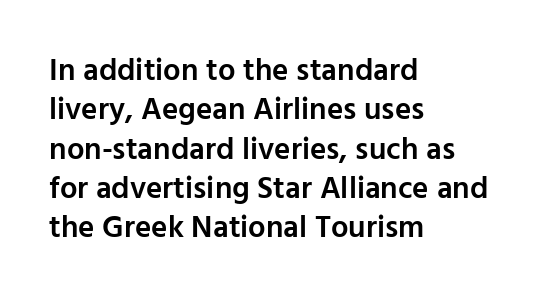
{"serif": "no", "italic": "no", "bold": "semi", "weight": "semibold", "width": "normal", "stroke_contrast": "low", "x_height": "medium", "monospaced": "no", "underline": "no", "align": "left", "line_spacing": "normal", "line_spacing_ratio": 1.27, "letter_spacing": "normal", "letter_spacing_em": 0.0, "glyph_px": 31}
